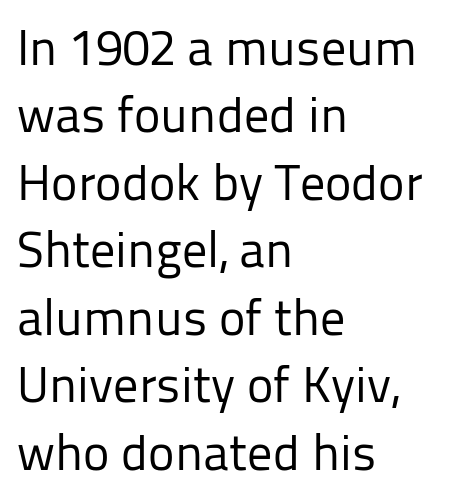
The rendering uses natural spacing where letterforms have individual widths. Heaviness? Minimal to ordinary, like unemphasized prose. Descender tails drop into unmarked territory. Nothing unusual about the tracking: characters are spaced as the font intends.
